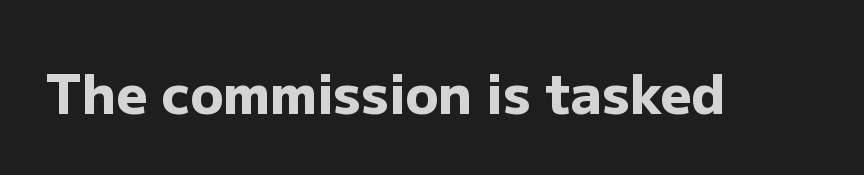
{"serif": "no", "italic": "no", "bold": "yes", "weight": "heavy", "width": "normal", "stroke_contrast": "low", "x_height": "medium", "monospaced": "no", "underline": "no", "letter_spacing": "normal", "letter_spacing_em": 0.0, "glyph_px": 54}
